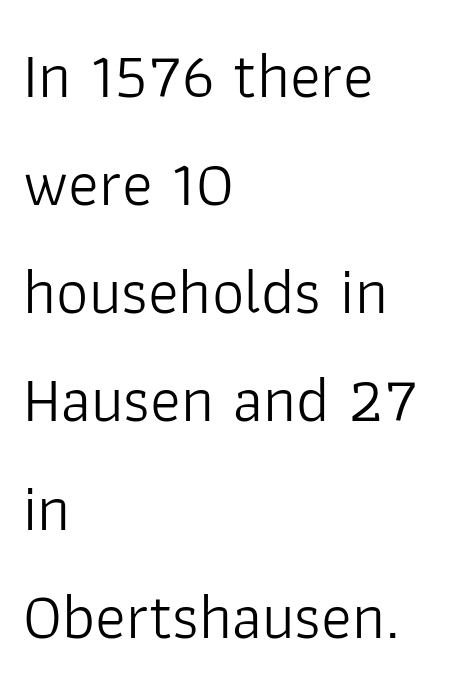
The image shows 64 px light sans-serif type, upright; set left-aligned, normal line spacing (1.69x), normal letter spacing, not underlined; low stroke contrast and a medium x-height.
